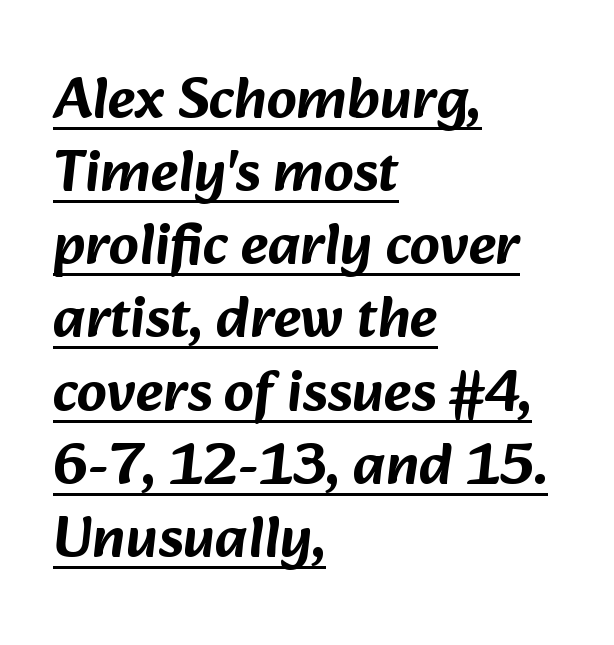
Q: Is the typeface a serif or a sans-serif typeface? A: Sans-serif.
Q: Is the text underlined? A: Yes.
Q: How is the paragraph aligned? A: Left-aligned.
Q: Is the spacing between letters normal or unusually wide? A: Normal.
Q: Width (condensed, normal, or wide)? A: Normal.
Q: Stroke contrast? A: Low.
Q: x-height? A: Medium.
Q: Monospaced? A: No.
